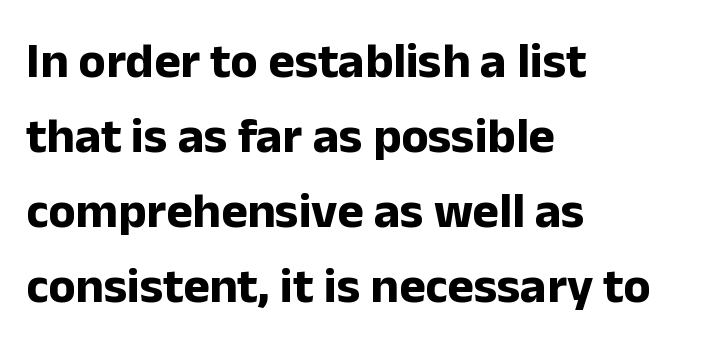
Q: Is the text bold? A: Yes.
Q: Is the text italic (slanted)? A: No, it is upright.
Q: Is the typeface a serif or a sans-serif typeface? A: Sans-serif.
Q: Is the text underlined? A: No.
Q: How is the paragraph aligned? A: Left-aligned.
Q: Is the spacing between letters normal or unusually wide? A: Normal.
Q: Is the spacing between lines tight, normal or loose? A: Normal.
Q: Width (condensed, normal, or wide)? A: Normal.
Q: Stroke contrast? A: Low.
Q: x-height? A: Medium.
Q: Monospaced? A: No.
